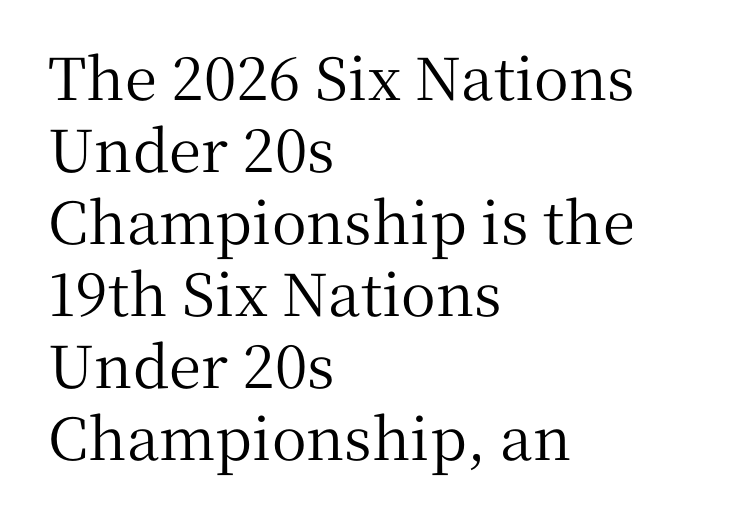
{"serif": "yes", "italic": "no", "width": "normal", "stroke_contrast": "medium", "x_height": "medium", "monospaced": "no", "underline": "no", "align": "left", "line_spacing_ratio": 1.24, "letter_spacing": "normal", "letter_spacing_em": 0.0, "glyph_px": 58}
